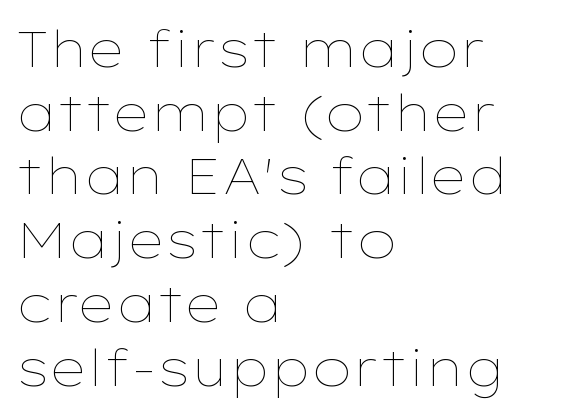
The image shows 51 px thin, wide type, upright; set left-aligned, normal line spacing (1.25x), normal letter spacing, not underlined; low stroke contrast and a medium x-height.
